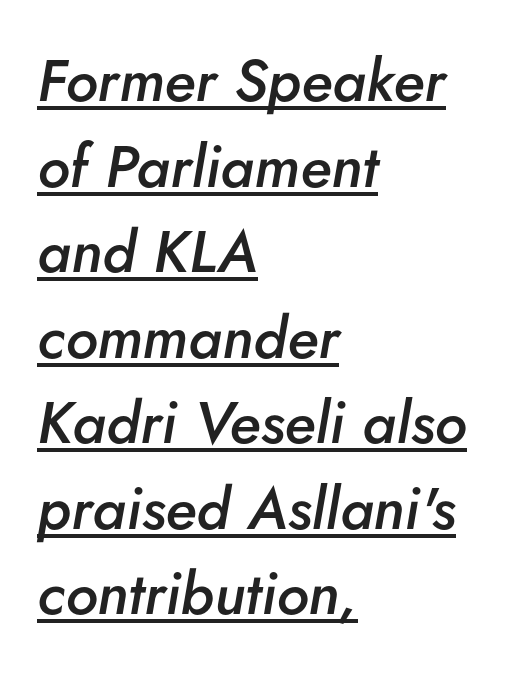
The horizontal fit of the characters is conventional and even. Vertically, the passage feels balanced, rows spaced as you'd expect. The letters advance in unequal steps, a hallmark of proportional type. What weight is shown? A semibold, between regular and bold. The ragged edge is on the right, which tells us the setting is flush left.
